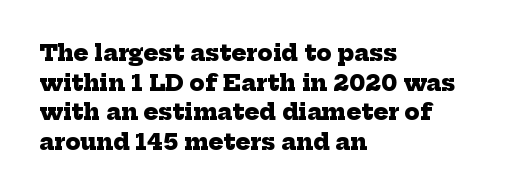
The image shows 22 px bold type; set left-aligned, normal line spacing (1.35x), normal letter spacing, not underlined.
